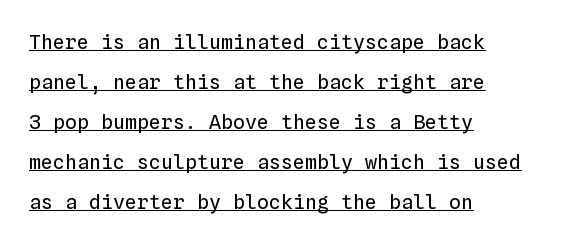
The image shows 20 px text type, upright; set left-aligned, loose line spacing (2.0x), normal letter spacing, underlined.
